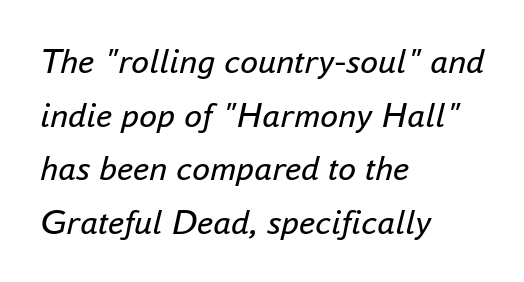
In CSS terms this would be text-align: left. The font's italic variant was chosen for this text. The typeface has the unassuming heft of standard copy or less. These lines keep a tight, regular rhythm from letter to letter.
